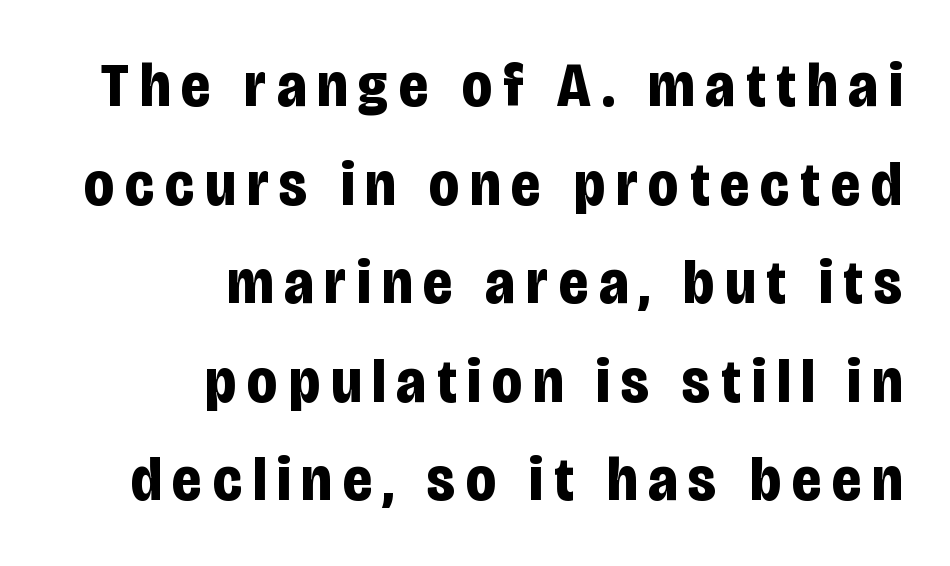
{"serif": "no", "italic": "no", "bold": "yes", "weight": "bold", "width": "condensed", "stroke_contrast": "low", "x_height": "large", "monospaced": "no", "underline": "no", "align": "right", "line_spacing": "normal", "line_spacing_ratio": 1.59, "glyph_px": 62}
